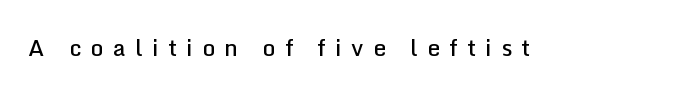
This rendering widens character spacing well past its baseline value. Italic? Not at all — the glyphs are vertical. The strokes are fattened partway — semibold, not bold. Only glyphs here, with clear space below each row.
